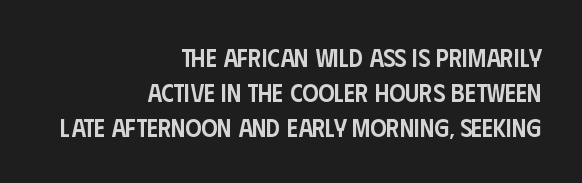
{"italic": "no", "bold": "semi", "underline": "no", "align": "right", "line_spacing": "normal", "line_spacing_ratio": 1.4, "letter_spacing": "normal", "letter_spacing_em": 0.0, "glyph_px": 25}
